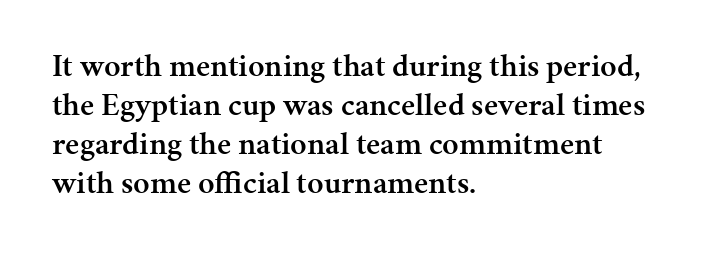
{"serif": "yes", "italic": "no", "bold": "semi", "weight": "semibold", "width": "normal", "stroke_contrast": "medium", "x_height": "medium", "monospaced": "no", "underline": "no", "align": "left", "line_spacing_ratio": 1.22, "letter_spacing": "normal", "letter_spacing_em": 0.0, "glyph_px": 32}
